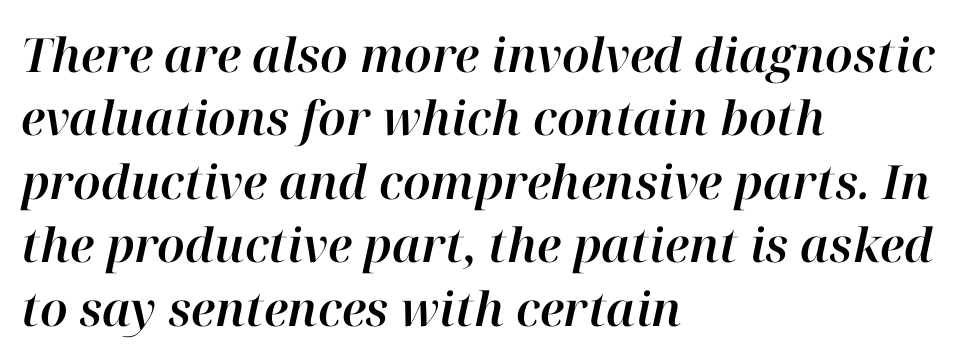
Q: Is the text italic (slanted)? A: Yes, it leans right by about 12 degrees.
Q: Is the text underlined? A: No.
Q: How is the paragraph aligned? A: Left-aligned.
Q: Is the spacing between letters normal or unusually wide? A: Normal.
Q: Is the spacing between lines tight, normal or loose? A: Normal.
Q: Width (condensed, normal, or wide)? A: Normal.
Q: Stroke contrast? A: High.
Q: x-height? A: Medium.
Q: Monospaced? A: No.
